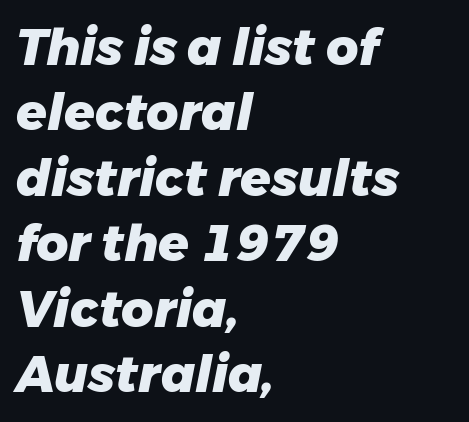
The image shows 50 px heavy type, italic (leaning right); set left-aligned, normal line spacing (1.31x), normal letter spacing, not underlined; low stroke contrast and a medium x-height.
